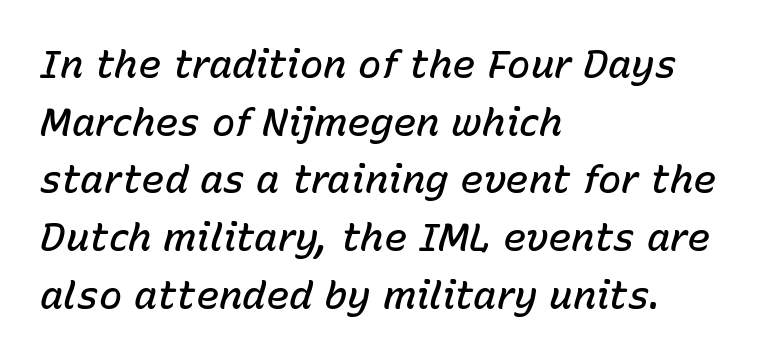
Q: Is the text bold? A: Semi-bold.
Q: Is the text italic (slanted)? A: Yes, it leans right by about 15 degrees.
Q: Is the text underlined? A: No.
Q: How is the paragraph aligned? A: Left-aligned.
Q: Is the spacing between letters normal or unusually wide? A: Normal.
Q: Is the spacing between lines tight, normal or loose? A: Normal.
Q: Width (condensed, normal, or wide)? A: Normal.
Q: Stroke contrast? A: Low.
Q: x-height? A: Medium.
Q: Monospaced? A: No.
